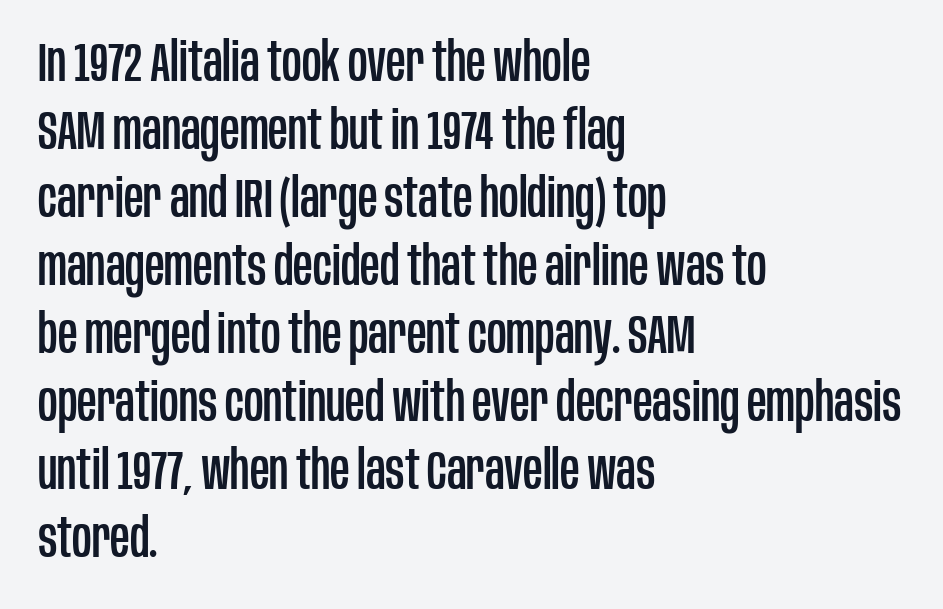
To sum up the face: it is a sans, with no serifs. The lettering holds an erect, upright posture throughout. Think of a printed novel: that variable character pitch is what you see here. Spacing between characters is what you'd get straight out of the box.
